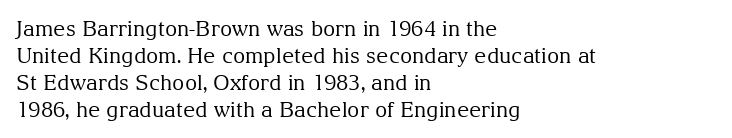
Q: Is the text bold? A: No.
Q: Is the text italic (slanted)? A: No, it is upright.
Q: Is the text underlined? A: No.
Q: How is the paragraph aligned? A: Left-aligned.
Q: Is the spacing between letters normal or unusually wide? A: Normal.
Q: Is the spacing between lines tight, normal or loose? A: Normal.
